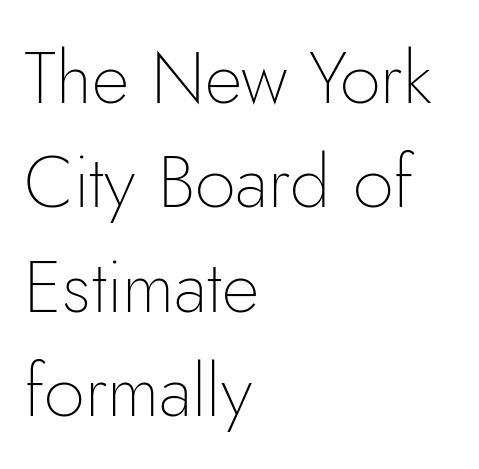
{"serif": "no", "italic": "no", "bold": "no", "weight": "thin", "width": "normal", "stroke_contrast": "low", "x_height": "small", "monospaced": "no", "underline": "no", "align": "left", "line_spacing": "normal", "line_spacing_ratio": 1.43, "letter_spacing": "normal", "letter_spacing_em": 0.0, "glyph_px": 73}
